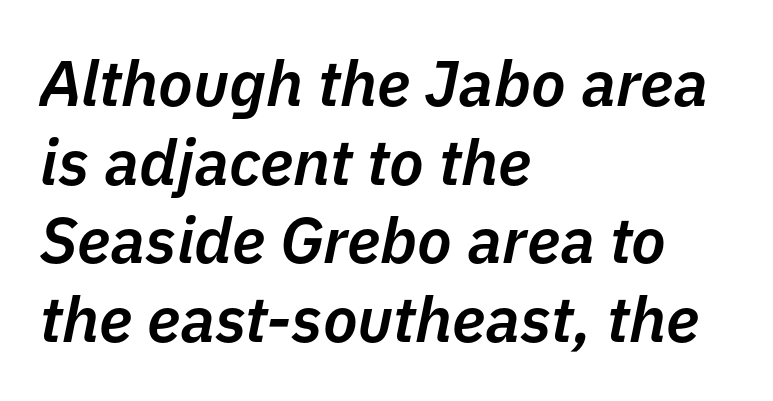
The image shows 64 px semibold type, italic (leaning right); set left-aligned, line spacing 1.23x, normal letter spacing, not underlined; low stroke contrast and a medium x-height.
